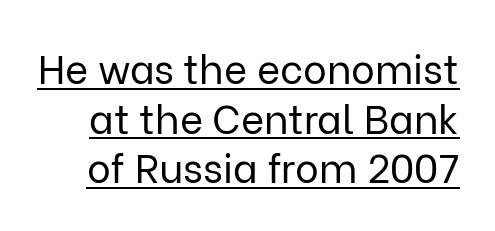
Q: Is the text bold? A: No.
Q: Is the text italic (slanted)? A: No, it is upright.
Q: Is the typeface a serif or a sans-serif typeface? A: Sans-serif.
Q: Is the text underlined? A: Yes.
Q: Is the spacing between letters normal or unusually wide? A: Normal.
Q: Width (condensed, normal, or wide)? A: Normal.
Q: Stroke contrast? A: Low.
Q: x-height? A: Medium.
Q: Monospaced? A: No.
